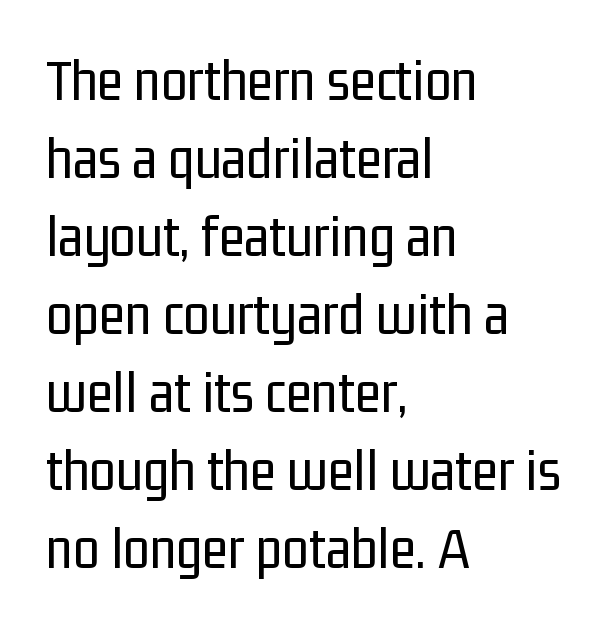
{"serif": "no", "italic": "no", "bold": "no", "weight": "regular", "width": "condensed", "stroke_contrast": "low", "x_height": "medium", "monospaced": "no", "underline": "no", "align": "left", "line_spacing": "normal", "line_spacing_ratio": 1.3, "letter_spacing": "normal", "letter_spacing_em": 0.0, "glyph_px": 60}
